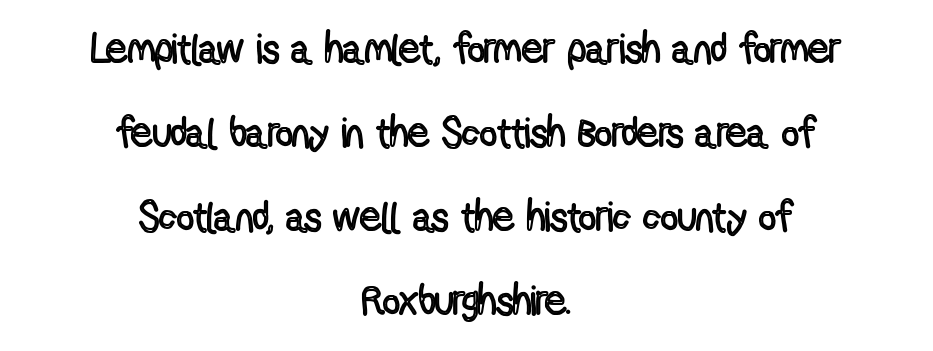
The image shows 42 px condensed type, upright; set centered, loose line spacing (2.0x), normal letter spacing, not underlined; a medium x-height.
